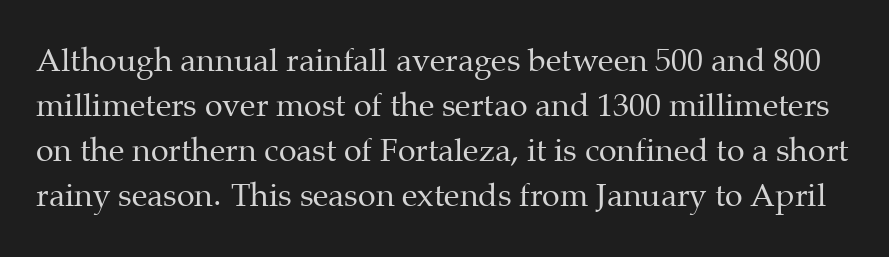
The image shows 32 px regular-weight serif type, upright; set normal line spacing (1.41x), normal letter spacing, not underlined; medium stroke contrast and a medium x-height.
